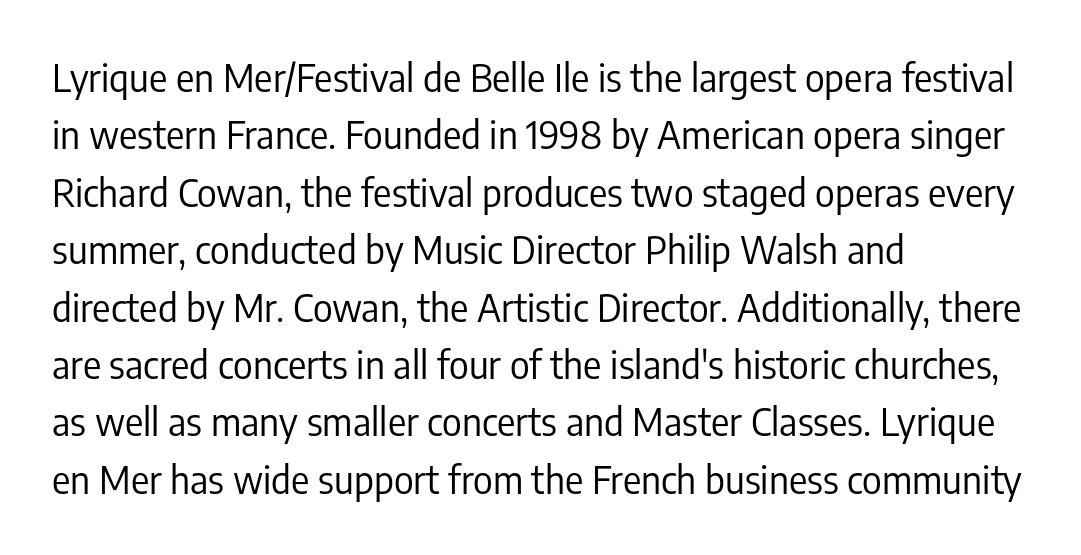
The type family on display is of the sans-serif kind. Do the characters align in a grid? No, the font is proportional. You can tell it's not italic because the verticals are truly vertical. Nothing heavy about these letters — not bold at all. Nothing unusual about the tracking: characters are spaced as the font intends.
